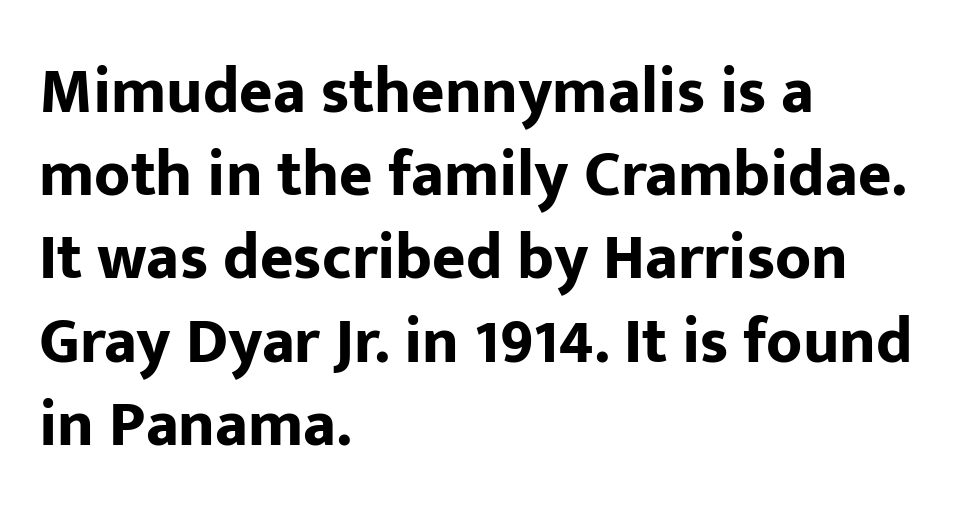
The line-height multiplier appears to be the usual default. This is heavy type, rendered in bold. The ragged edge is on the right, which tells us the setting is flush left. Descenders hang freely into open space. The letters advance in unequal steps, a hallmark of proportional type. Unlike a traditional serif, this face leaves its strokes unadorned.
